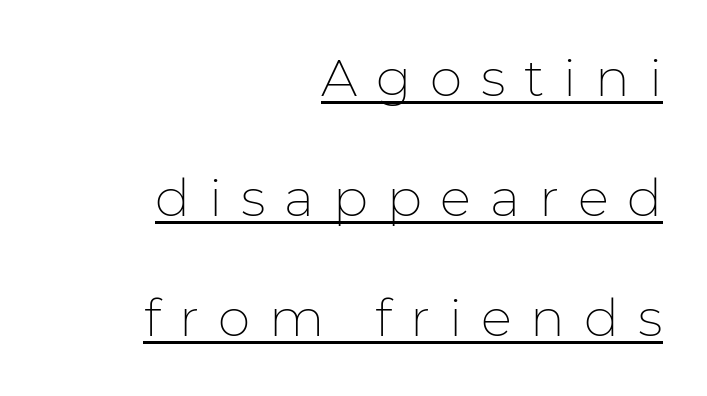
The image shows 52 px thin sans-serif type, upright; set right-aligned, loose line spacing (2.31x), unusually wide letter spacing (+0.36 em), underlined; low stroke contrast and a medium x-height.
